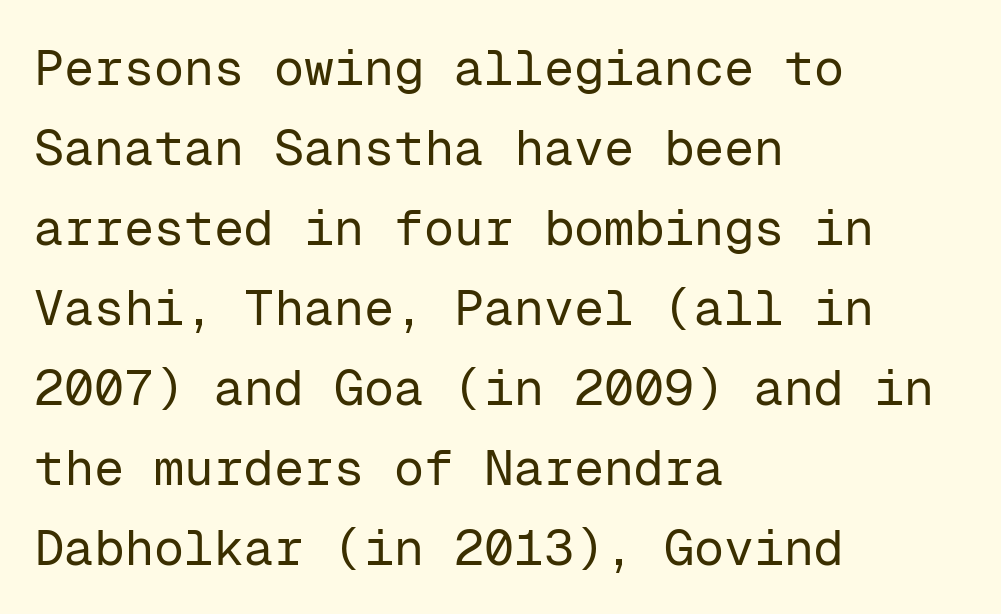
The image shows 50 px regular-weight sans-serif type, upright, monospaced; set left-aligned, normal line spacing (1.6x), normal letter spacing, not underlined; low stroke contrast and a medium x-height.
